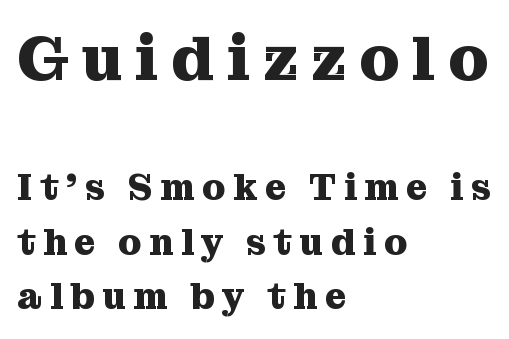
Students, observe: this is what conventionally led text looks like. Glance below the letters and you will spot only blank space. Upright lettering throughout. Type size steps down from the first block to the second. The paragraph has a hard left edge and a soft right edge.
